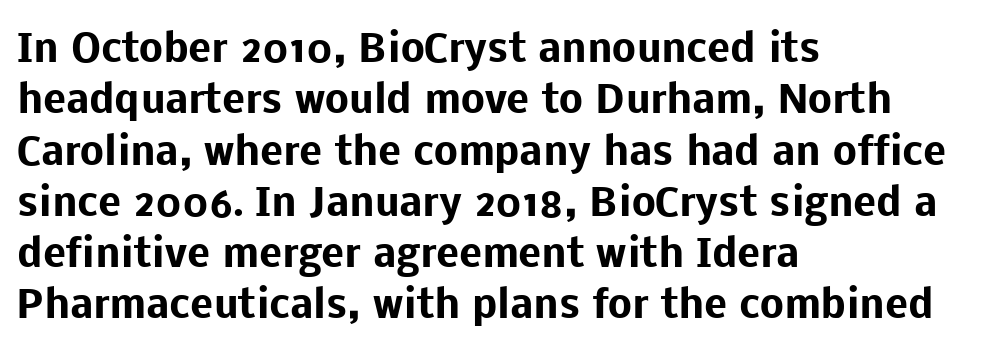
{"serif": "no", "italic": "no", "bold": "yes", "weight": "heavy", "width": "normal", "stroke_contrast": "low", "x_height": "medium", "monospaced": "no", "underline": "no", "align": "left", "line_spacing": "normal", "line_spacing_ratio": 1.35, "letter_spacing": "normal", "letter_spacing_em": 0.0, "glyph_px": 38}
